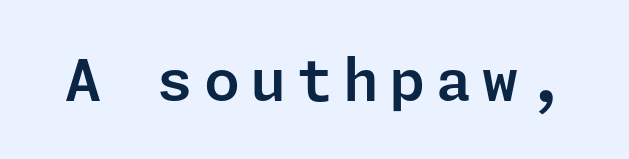
The image shows 58 px sans-serif type, upright; set not underlined; low stroke contrast and a medium x-height.
